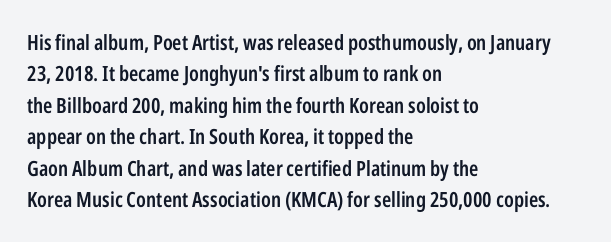
{"italic": "no", "bold": "semi", "underline": "no", "align": "left", "line_spacing": "normal", "line_spacing_ratio": 1.5, "letter_spacing": "normal", "letter_spacing_em": 0.0, "glyph_px": 21}
